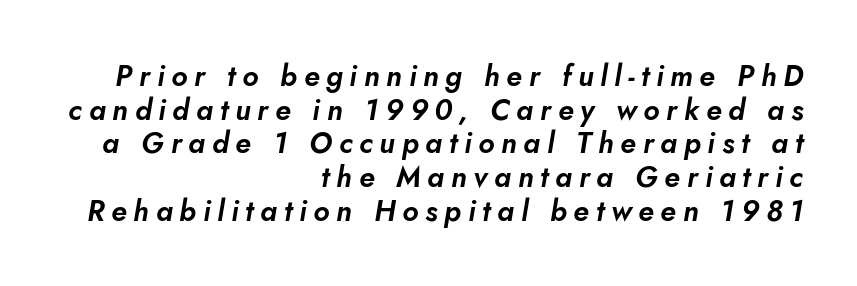
Each row of text sits above clean, open space. Here the designer chose a conventional face with non-uniform glyph widths. This is oblique type, the kind used for emphasis or titles. How are the letters spaced? Widely, with obvious added tracking.
